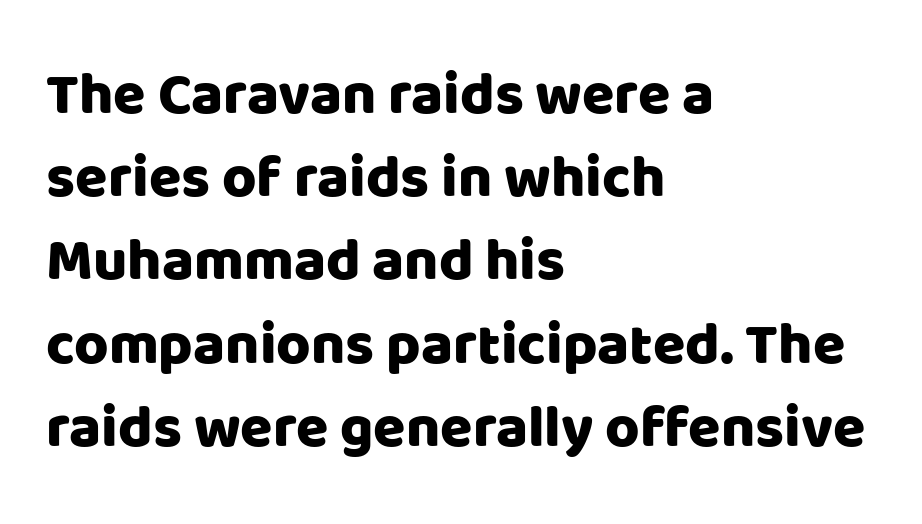
The image shows 59 px sans-serif type, upright; set left-aligned, normal line spacing (1.41x), normal letter spacing, not underlined; low stroke contrast and a large x-height.
